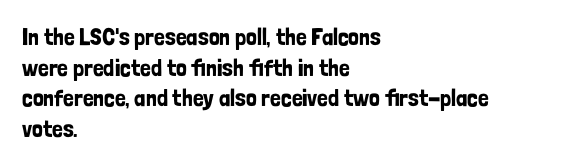
These lines stack with their left ends in a neat column. This sample uses plain, unmodified letter spacing. Rows of type keep a routine distance in the vertical direction. The glyphs are unaccompanied by any horizontal stroke below them. Vertical strokes here are truly vertical.
